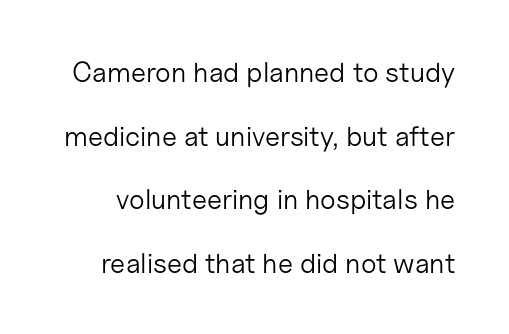
Counters stay open thanks to moderate or lighter strokes. Rendered with straight, roman letterforms. Any mark beneath the type? The region is blank. Unlike a traditional serif, this face leaves its strokes unadorned. There is no visible air inserted between adjacent glyphs. Looks like regular typesetting: each glyph gets only the width it needs.
